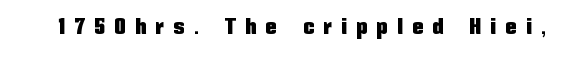
{"italic": "no", "underline": "no", "letter_spacing": "wide", "letter_spacing_em": 0.44, "glyph_px": 22}
